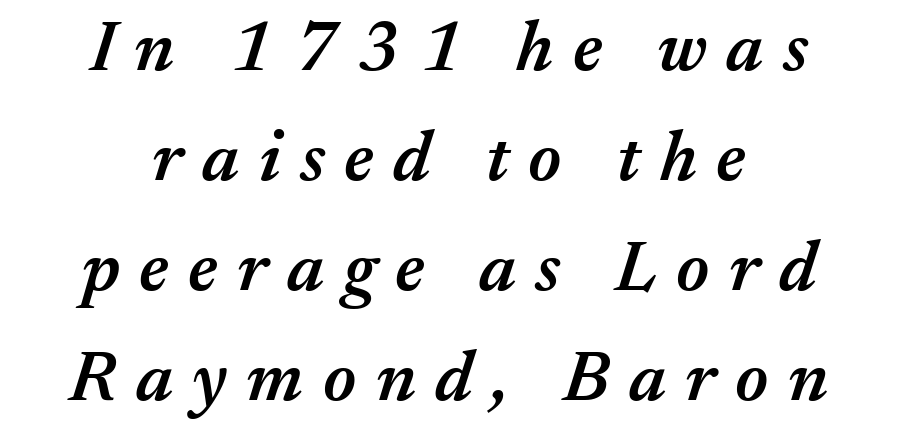
{"italic": "yes", "lean": "right", "slant_degrees": 17, "bold": "semi", "weight": "semibold", "width": "normal", "stroke_contrast": "medium", "x_height": "medium", "monospaced": "no", "underline": "no", "align": "center", "line_spacing": "normal", "line_spacing_ratio": 1.53, "letter_spacing": "wide", "letter_spacing_em": 0.27, "glyph_px": 72}
